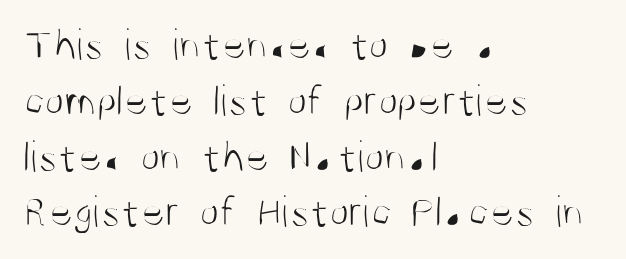
Q: Is the text bold? A: No.
Q: Is the text italic (slanted)? A: No, it is upright.
Q: Is the typeface a serif or a sans-serif typeface? A: Sans-serif.
Q: Is the text underlined? A: No.
Q: How is the paragraph aligned? A: Left-aligned.
Q: Is the spacing between letters normal or unusually wide? A: Normal.
Q: Width (condensed, normal, or wide)? A: Condensed.
Q: Stroke contrast? A: Medium.
Q: x-height? A: Large.
Q: Monospaced? A: No.
